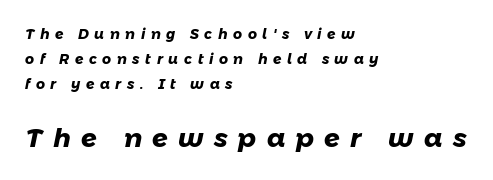
The image shows 26 px bold type; set left-aligned, line spacing 1.8x, unusually wide letter spacing (+0.4 em), not underlined; the second (bottom) block is 1.86x larger.
